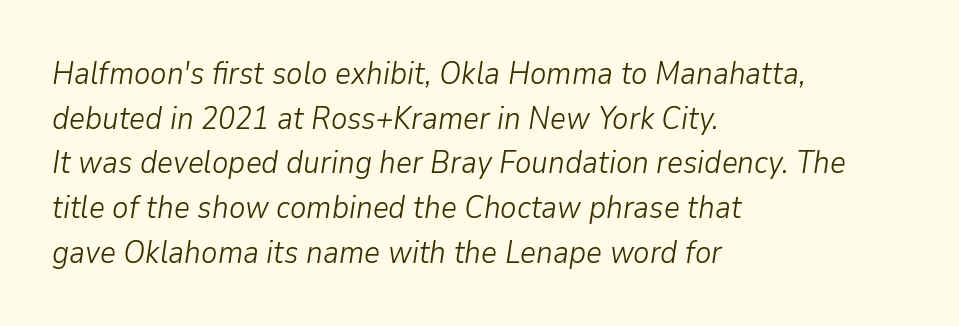
{"italic": "yes", "lean": "right", "slant_degrees": 9, "bold": "no", "weight": "light", "width": "normal", "stroke_contrast": "low", "x_height": "medium", "monospaced": "no", "underline": "no", "align": "left", "line_spacing": "normal", "line_spacing_ratio": 1.44, "letter_spacing": "normal", "letter_spacing_em": 0.0, "glyph_px": 31}
